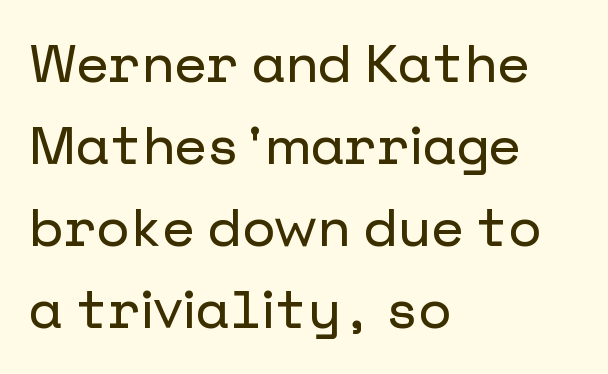
Quick note: interline space is typical. A roman cut, with each character standing at attention. The face used here is a sans, in the tradition of grotesques and geometrics. Any mark beneath the type? The region is blank. Spacing between characters is what you'd get straight out of the box. The lines are quadded left.
